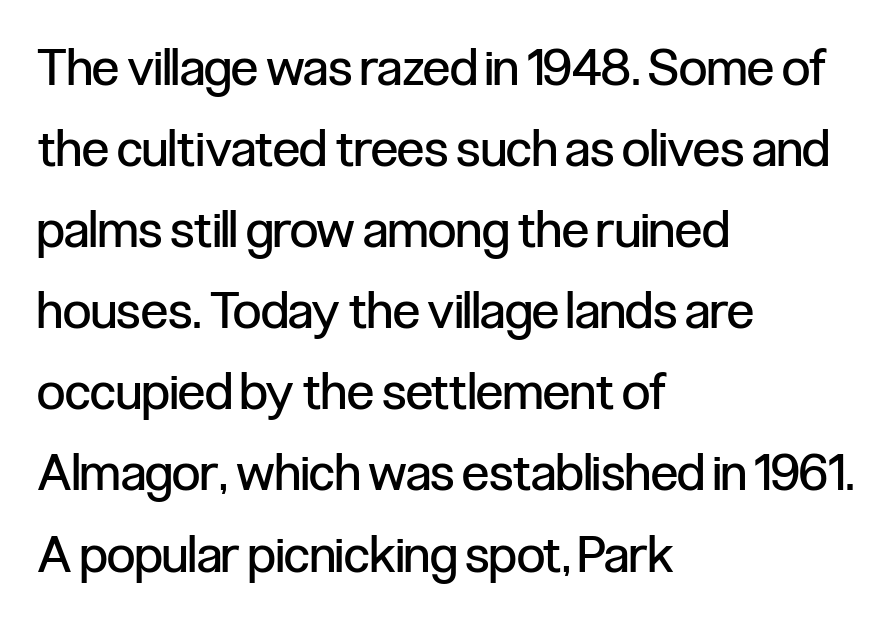
Q: Is the text bold? A: No.
Q: Is the text italic (slanted)? A: No, it is upright.
Q: Is the typeface a serif or a sans-serif typeface? A: Sans-serif.
Q: Is the text underlined? A: No.
Q: How is the paragraph aligned? A: Left-aligned.
Q: Is the spacing between letters normal or unusually wide? A: Normal.
Q: Is the spacing between lines tight, normal or loose? A: Normal.
Q: Width (condensed, normal, or wide)? A: Condensed.
Q: Stroke contrast? A: Low.
Q: x-height? A: Medium.
Q: Monospaced? A: No.
